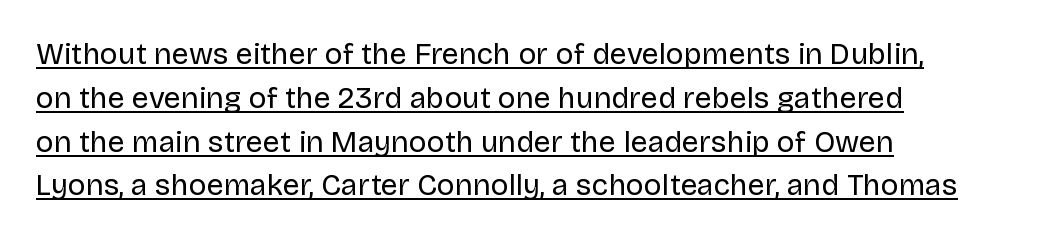
The typeface chosen for these lines omits serifs. This sample uses plain, unmodified letter spacing. Weight class: somewhere from thin through regular. This is underlined copy, the kind a proofreader might mark for attention. Here the designer chose a conventional face with non-uniform glyph widths.
